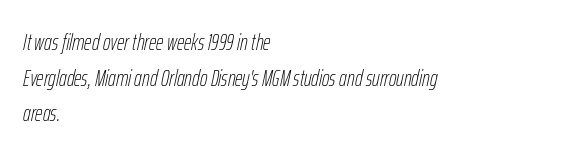
The image shows 23 px text type, italic (leaning right); set left-aligned, normal line spacing (1.55x), normal letter spacing, not underlined.
